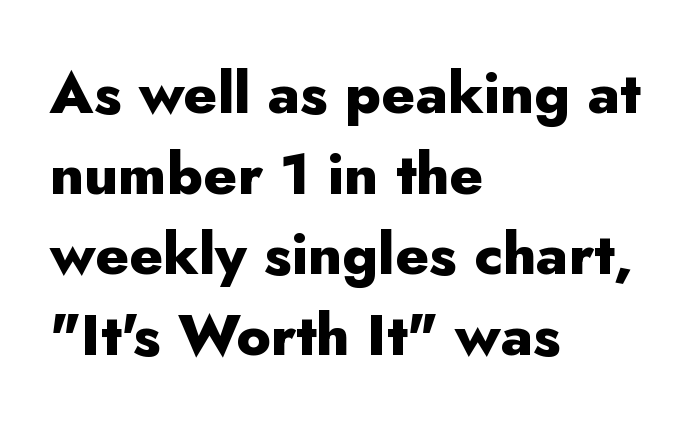
The image shows 58 px heavy sans-serif type, upright; set left-aligned, normal line spacing (1.39x), normal letter spacing, not underlined; low stroke contrast and a small x-height.
